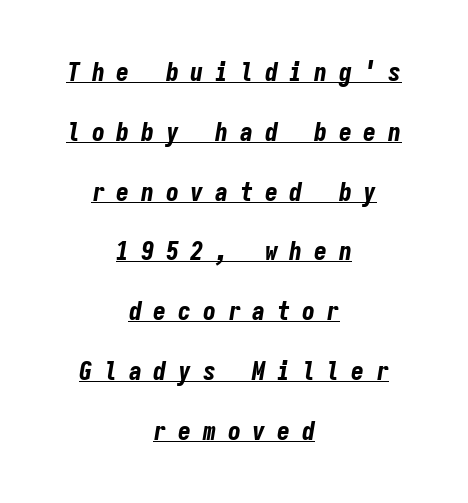
Q: Is the text bold? A: Yes.
Q: Is the text italic (slanted)? A: Yes, it leans right by about 9 degrees.
Q: Is the text underlined? A: Yes.
Q: How is the paragraph aligned? A: Centered.
Q: Is the spacing between letters normal or unusually wide? A: Unusually wide.
Q: Is the spacing between lines tight, normal or loose? A: Loose.
